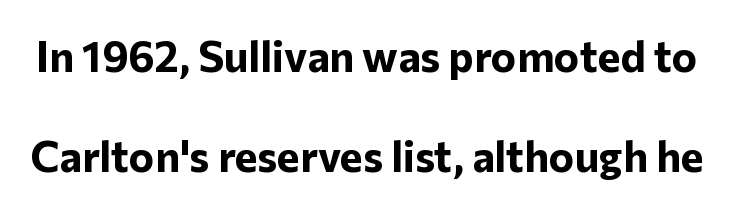
{"serif": "no", "italic": "no", "bold": "yes", "weight": "bold", "width": "normal", "stroke_contrast": "low", "x_height": "medium", "monospaced": "no", "underline": "no", "line_spacing": "loose", "line_spacing_ratio": 2.32, "letter_spacing": "normal", "letter_spacing_em": 0.0, "glyph_px": 43}
